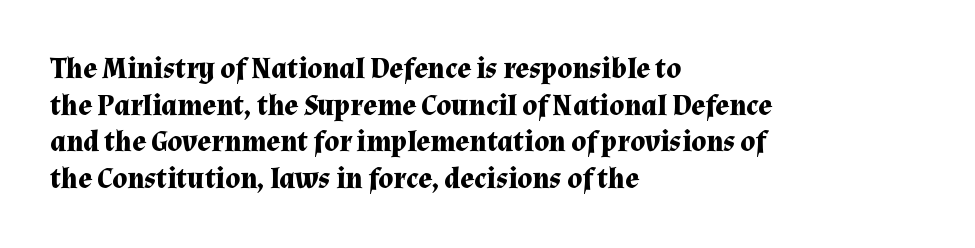
Q: Is the text bold? A: Yes.
Q: Is the text italic (slanted)? A: No, it is upright.
Q: Is the typeface a serif or a sans-serif typeface? A: Serif.
Q: Is the text underlined? A: No.
Q: How is the paragraph aligned? A: Left-aligned.
Q: Is the spacing between letters normal or unusually wide? A: Normal.
Q: Is the spacing between lines tight, normal or loose? A: Normal.
Q: Width (condensed, normal, or wide)? A: Normal.
Q: Stroke contrast? A: Medium.
Q: x-height? A: Medium.
Q: Monospaced? A: No.
